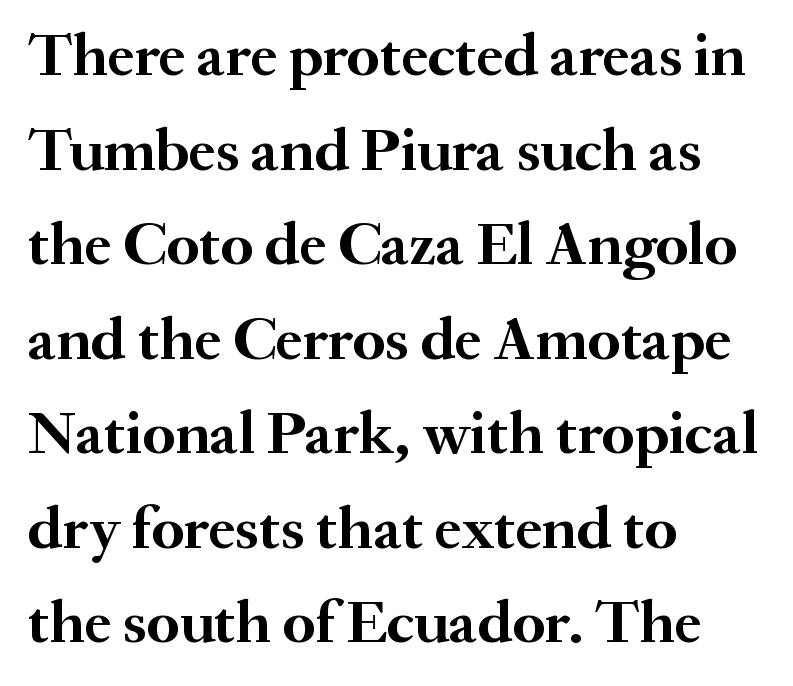
Q: Is the text bold? A: Yes.
Q: Is the text italic (slanted)? A: No, it is upright.
Q: Is the typeface a serif or a sans-serif typeface? A: Serif.
Q: Is the text underlined? A: No.
Q: How is the paragraph aligned? A: Left-aligned.
Q: Is the spacing between letters normal or unusually wide? A: Normal.
Q: Is the spacing between lines tight, normal or loose? A: Normal.
Q: Width (condensed, normal, or wide)? A: Normal.
Q: Stroke contrast? A: Medium.
Q: x-height? A: Small.
Q: Monospaced? A: No.
